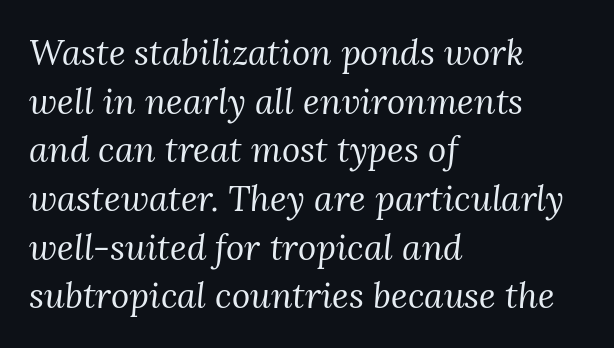
The image shows 35 px regular-weight serif type, italic (leaning right); set left-aligned, normal line spacing (1.39x), normal letter spacing, not underlined; medium stroke contrast and a medium x-height.
